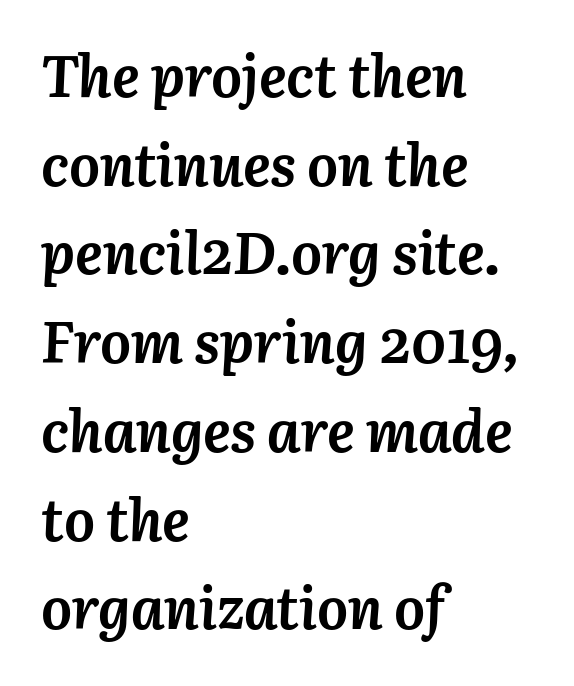
The image shows 58 px semibold type, italic (leaning right); set left-aligned, normal line spacing (1.53x), normal letter spacing, not underlined; medium stroke contrast and a medium x-height.
